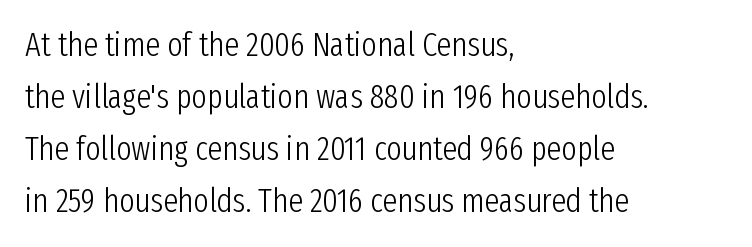
Q: Is the text bold? A: No.
Q: Is the text italic (slanted)? A: No, it is upright.
Q: Is the typeface a serif or a sans-serif typeface? A: Sans-serif.
Q: Is the text underlined? A: No.
Q: How is the paragraph aligned? A: Left-aligned.
Q: Is the spacing between letters normal or unusually wide? A: Normal.
Q: Is the spacing between lines tight, normal or loose? A: Normal.
Q: Width (condensed, normal, or wide)? A: Condensed.
Q: Stroke contrast? A: Low.
Q: x-height? A: Medium.
Q: Monospaced? A: No.
